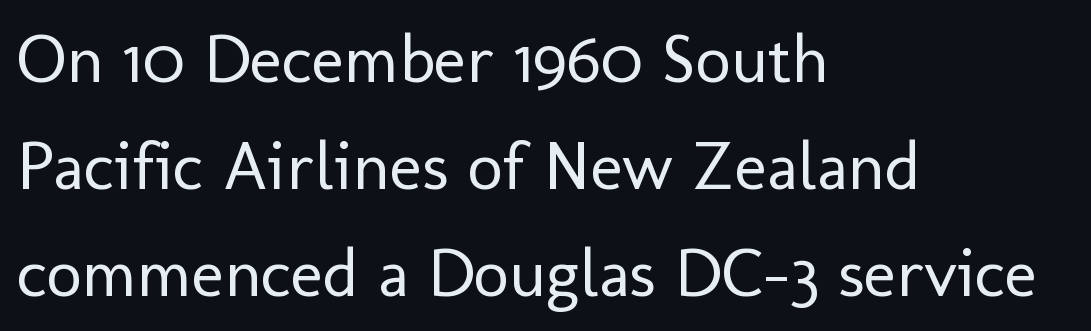
Each new line begins a customary step beneath the previous one. Weight: not bold — regular or lighter. Letterform terminals end flat and unadorned throughout the passage. It's the straight-up-and-down kind of type. A bare baseline throughout the passage.
